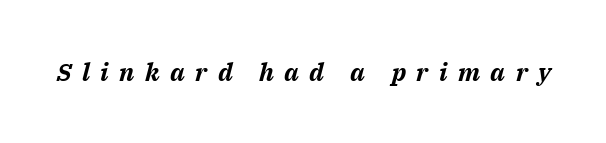
{"italic": "yes", "lean": "right", "slant_degrees": 14, "bold": "yes", "underline": "no", "letter_spacing": "wide", "letter_spacing_em": 0.42, "glyph_px": 25}
